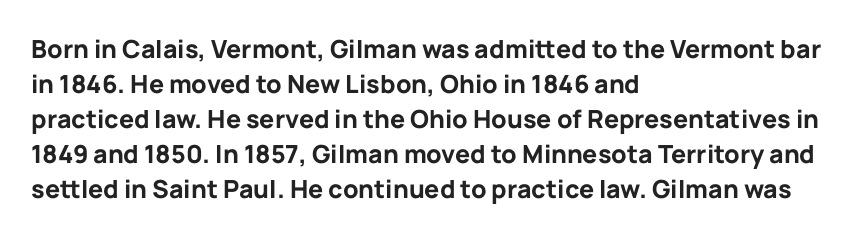
Nope, not italic — everything's standing straight. Regular leading. Teacher's note: observe the even left margin — that is flush-left alignment. The space beneath each line is pristine and unruled. Glyph-to-glyph distance matches everyday printed text.
